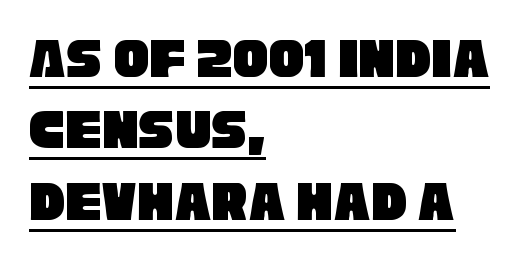
{"serif": "no", "width": "condensed", "stroke_contrast": "low", "x_height": "large", "monospaced": "no", "underline": "yes", "align": "left", "line_spacing_ratio": 1.21, "letter_spacing": "normal", "letter_spacing_em": 0.0, "glyph_px": 59}
